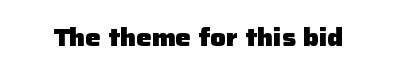
Q: Is the text bold? A: Yes.
Q: Is the text italic (slanted)? A: No, it is upright.
Q: Is the text underlined? A: No.
Q: Is the spacing between letters normal or unusually wide? A: Normal.
